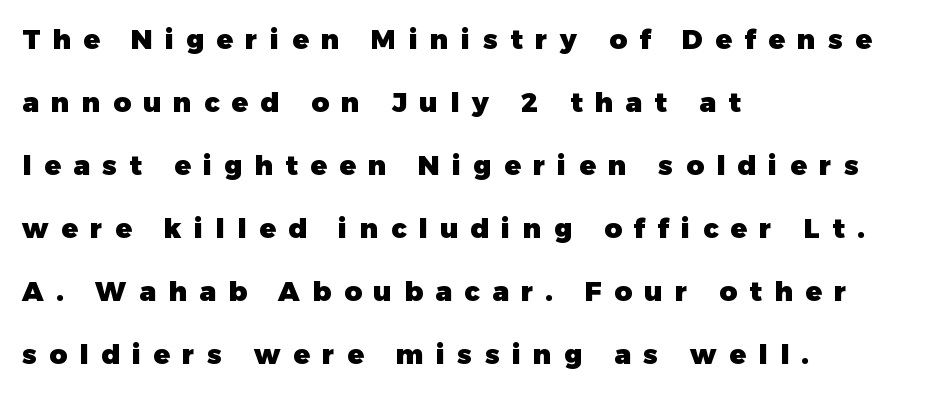
{"italic": "no", "bold": "yes", "underline": "no", "align": "left", "line_spacing": "loose", "line_spacing_ratio": 2.33, "letter_spacing": "wide", "letter_spacing_em": 0.46, "glyph_px": 27}
